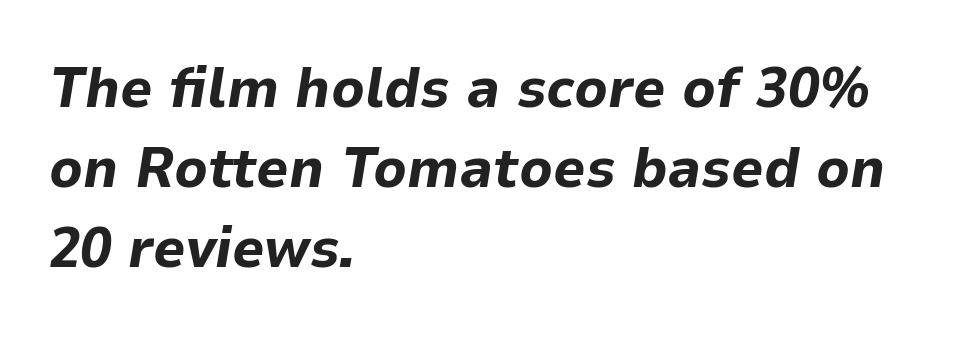
There's an unmistakable incline to the writing here. You could not count columns in this text — the font is proportionally spaced. Compared with a centered layout, this one pins lines to the left instead. Standard letterfit; no display-style spreading of the glyphs. Students, observe: this is what conventionally led text looks like. Heavy, bold letterforms.
